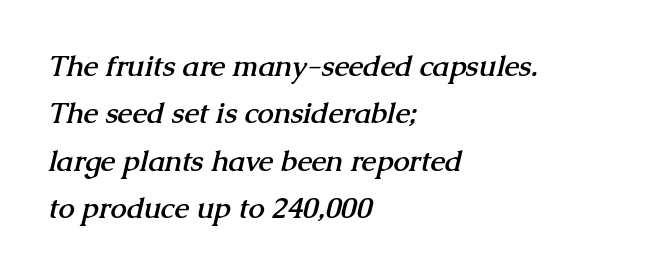
Q: Is the text bold? A: Yes.
Q: Is the typeface a serif or a sans-serif typeface? A: Serif.
Q: Is the text underlined? A: No.
Q: How is the paragraph aligned? A: Left-aligned.
Q: Is the spacing between letters normal or unusually wide? A: Normal.
Q: Is the spacing between lines tight, normal or loose? A: Normal.
Q: Width (condensed, normal, or wide)? A: Normal.
Q: Stroke contrast? A: Medium.
Q: x-height? A: Medium.
Q: Monospaced? A: No.
